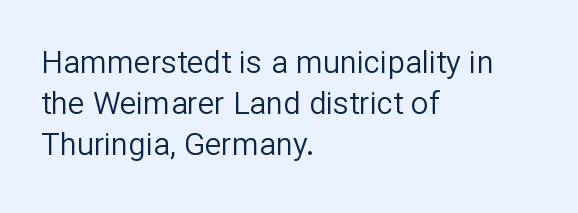
The image shows 31 px regular-weight sans-serif type, upright; set left-aligned, normal line spacing (1.32x), normal letter spacing, not underlined; low stroke contrast and a medium x-height.
